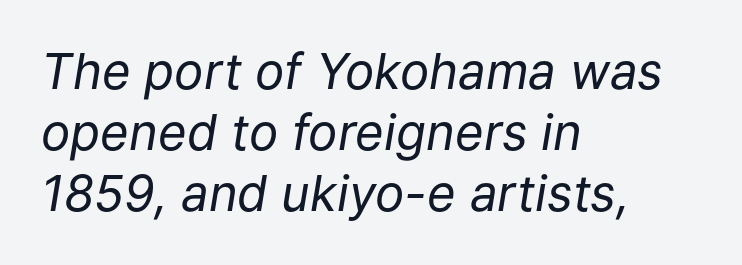
The image shows 49 px regular-weight type, italic (leaning right); set left-aligned, normal line spacing (1.25x), normal letter spacing, not underlined; low stroke contrast and a medium x-height.
